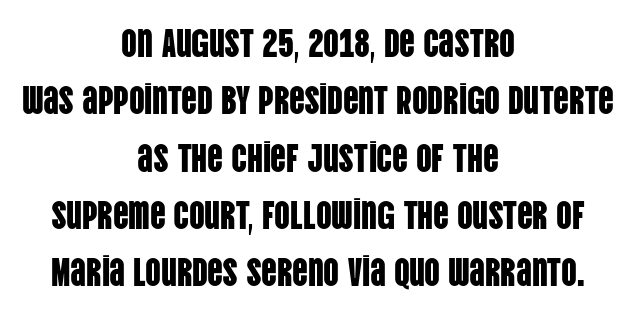
Q: Is the text italic (slanted)? A: No, it is upright.
Q: Is the typeface a serif or a sans-serif typeface? A: Sans-serif.
Q: Is the text underlined? A: No.
Q: How is the paragraph aligned? A: Centered.
Q: Is the spacing between letters normal or unusually wide? A: Normal.
Q: Is the spacing between lines tight, normal or loose? A: Normal.
Q: Width (condensed, normal, or wide)? A: Condensed.
Q: Stroke contrast? A: Low.
Q: x-height? A: Large.
Q: Monospaced? A: No.
